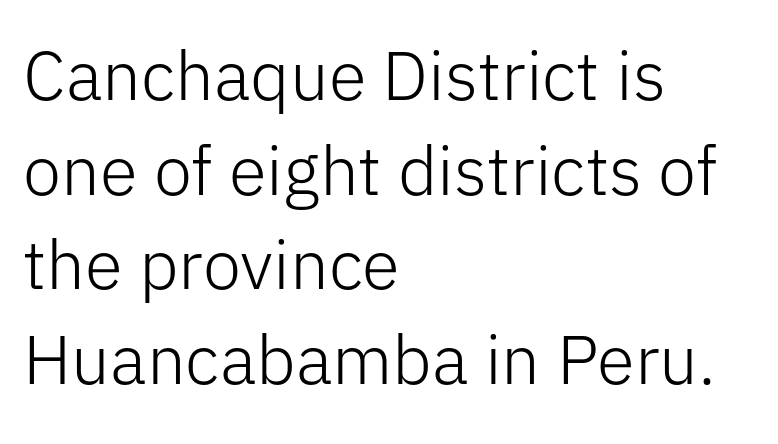
Character widths vary here, with narrow letters taking less room than wide ones. The passage shown is typeset with a sans-serif family. Vertically, the passage feels balanced, rows spaced as you'd expect. Leftover space on each line is placed entirely after the last word. Tracking value appears to be zero — textbook default spacing.
